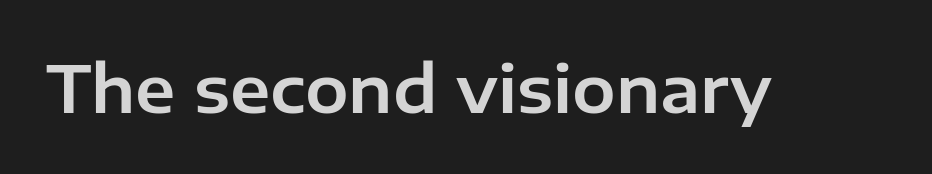
{"serif": "no", "italic": "no", "width": "normal", "stroke_contrast": "low", "x_height": "medium", "monospaced": "no", "underline": "no", "letter_spacing": "normal", "letter_spacing_em": 0.0, "glyph_px": 65}
